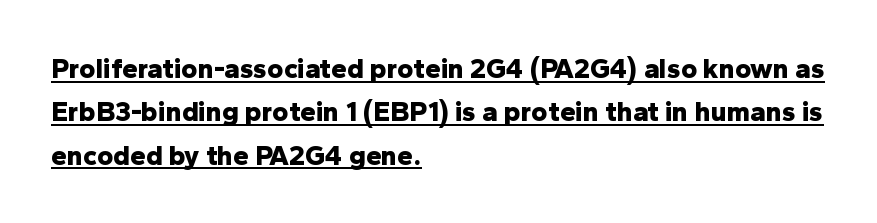
Q: Is the text bold? A: Yes.
Q: Is the text italic (slanted)? A: No, it is upright.
Q: Is the typeface a serif or a sans-serif typeface? A: Sans-serif.
Q: Is the text underlined? A: Yes.
Q: How is the paragraph aligned? A: Left-aligned.
Q: Is the spacing between letters normal or unusually wide? A: Normal.
Q: Is the spacing between lines tight, normal or loose? A: Normal.
Q: Width (condensed, normal, or wide)? A: Normal.
Q: Stroke contrast? A: Low.
Q: x-height? A: Medium.
Q: Monospaced? A: No.
